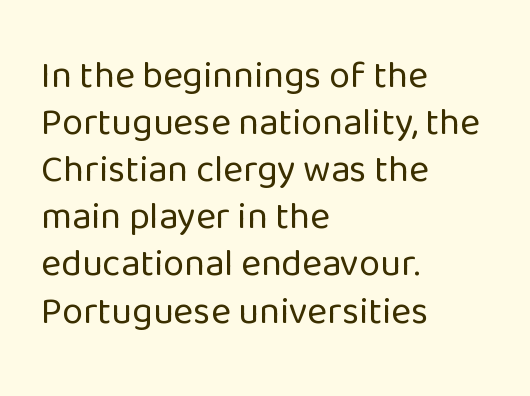
{"serif": "no", "italic": "no", "bold": "no", "weight": "regular", "width": "normal", "stroke_contrast": "low", "x_height": "medium", "monospaced": "no", "underline": "no", "align": "left", "line_spacing_ratio": 1.24, "letter_spacing": "normal", "letter_spacing_em": 0.0, "glyph_px": 38}
